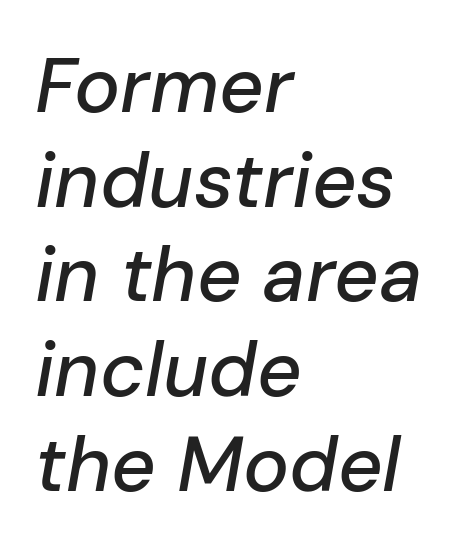
Unmarked baselines from the first word to the last. Every character sits at an angle, as italics do. The paragraph has a hard left edge and a soft right edge. The tracking reads as untouched default to a designer's eye. You could not count columns in this text — the font is proportionally spaced.
